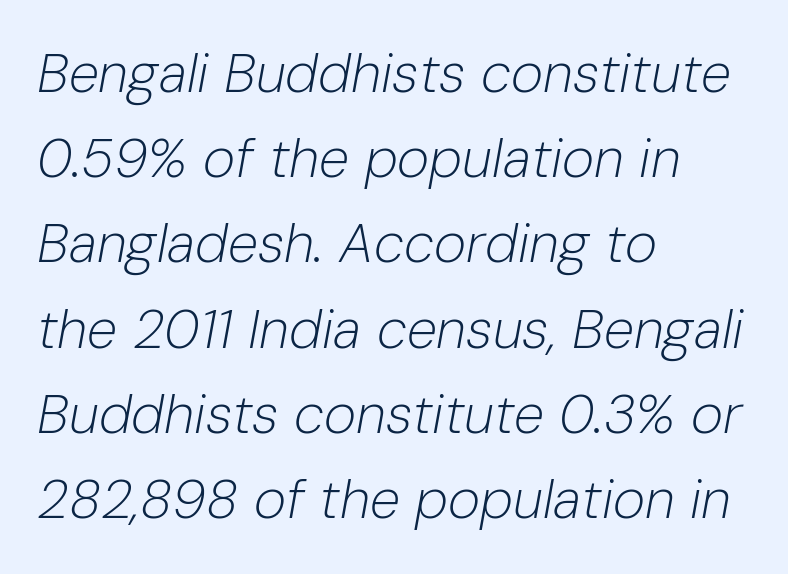
The face used here is proportionally spaced, like ordinary book or web type. If you drew a ruler down the left edge, every line would touch it. Unmarked baselines from the first word to the last. The block of text has a typical density, with ordinary space between rows. Default kerning and tracking; the words read as compact shapes.
